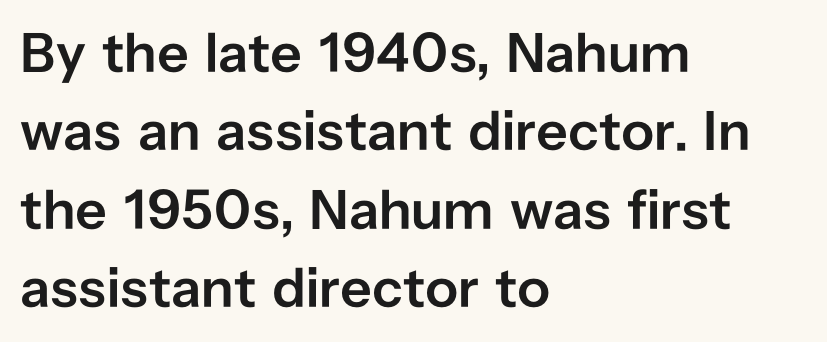
{"serif": "no", "italic": "no", "bold": "semi", "weight": "semibold", "width": "normal", "stroke_contrast": "low", "x_height": "medium", "monospaced": "no", "underline": "no", "align": "left", "line_spacing": "normal", "line_spacing_ratio": 1.4, "letter_spacing": "normal", "letter_spacing_em": 0.0, "glyph_px": 56}
